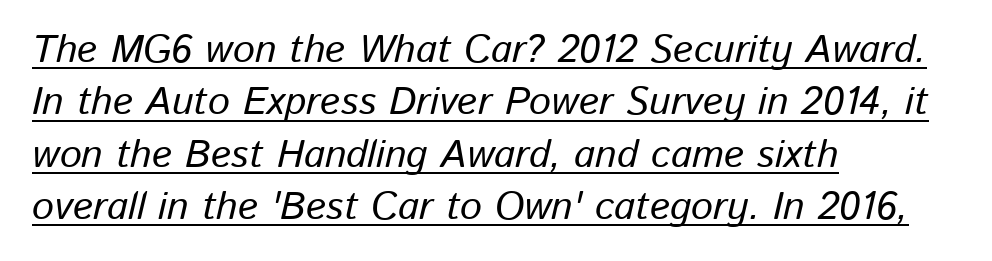
{"italic": "yes", "lean": "right", "slant_degrees": 13, "width": "normal", "stroke_contrast": "low", "x_height": "medium", "monospaced": "no", "underline": "yes", "align": "left", "line_spacing": "normal", "line_spacing_ratio": 1.34, "letter_spacing": "normal", "letter_spacing_em": 0.0, "glyph_px": 39}
